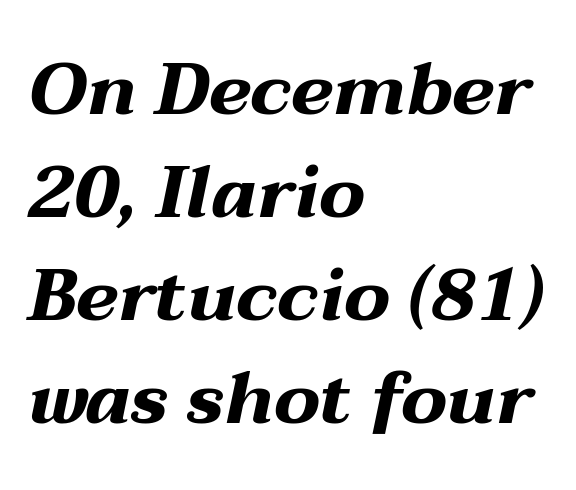
Q: Is the text bold? A: Yes.
Q: Is the text italic (slanted)? A: Yes, it leans right by about 12 degrees.
Q: Is the text underlined? A: No.
Q: How is the paragraph aligned? A: Left-aligned.
Q: Is the spacing between letters normal or unusually wide? A: Normal.
Q: Is the spacing between lines tight, normal or loose? A: Normal.
Q: Width (condensed, normal, or wide)? A: Wide.
Q: Stroke contrast? A: Medium.
Q: x-height? A: Medium.
Q: Monospaced? A: No.
